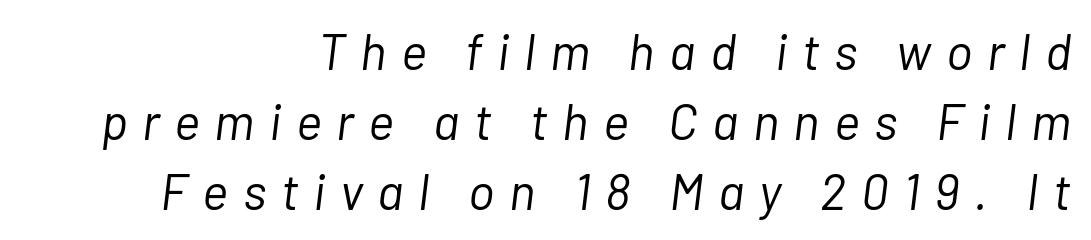
These lines stack with their right ends in a neat column. Words float on clear page, feet unadorned. Compared with ordinary roman type, these characters are visibly tilted. Display-style spreading of the glyphs; the letterfit is very open. Note the varied advance widths — an 'i' is clearly narrower than an 'm'. Reading down the column, the eye jumps a familiar distance to each next line.
